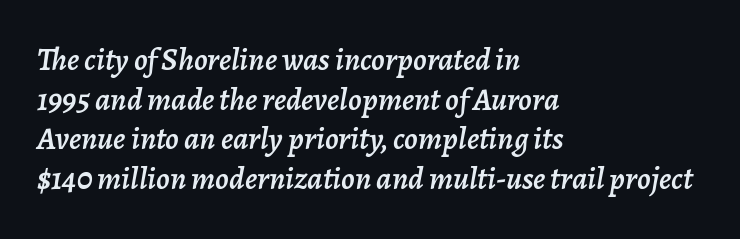
Short note: letters normally spaced. The typography opts for an oblique posture over an upright one. Varying glyph widths throughout — classic text-font behaviour. The words here are not underlined. Casual observation: everything's shoved over to the left.
